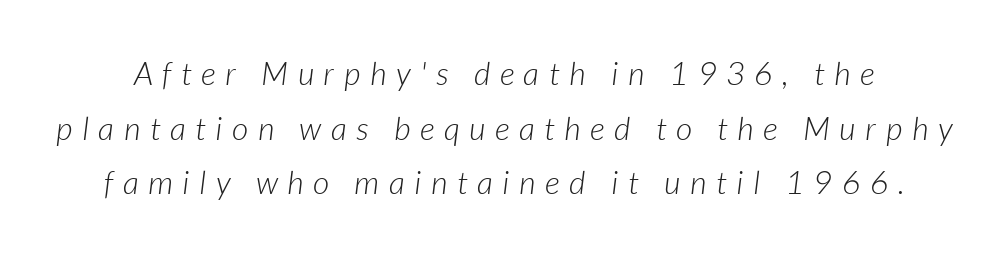
The image shows 32 px light type, italic (leaning right); set line spacing 1.71x, unusually wide letter spacing (+0.3 em), not underlined; low stroke contrast and a medium x-height.
